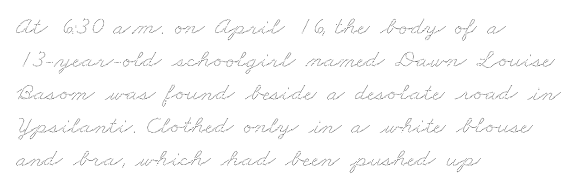
{"underline": "no", "align": "left", "line_spacing": "normal", "line_spacing_ratio": 1.27, "letter_spacing": "normal", "letter_spacing_em": 0.0, "glyph_px": 26}
